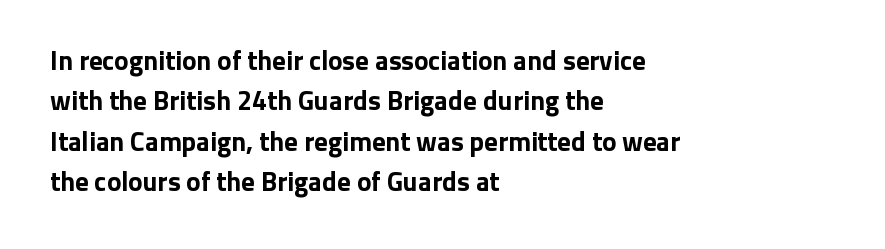
{"italic": "no", "bold": "yes", "underline": "no", "align": "left", "line_spacing": "normal", "line_spacing_ratio": 1.5, "letter_spacing": "normal", "letter_spacing_em": 0.0, "glyph_px": 27}
